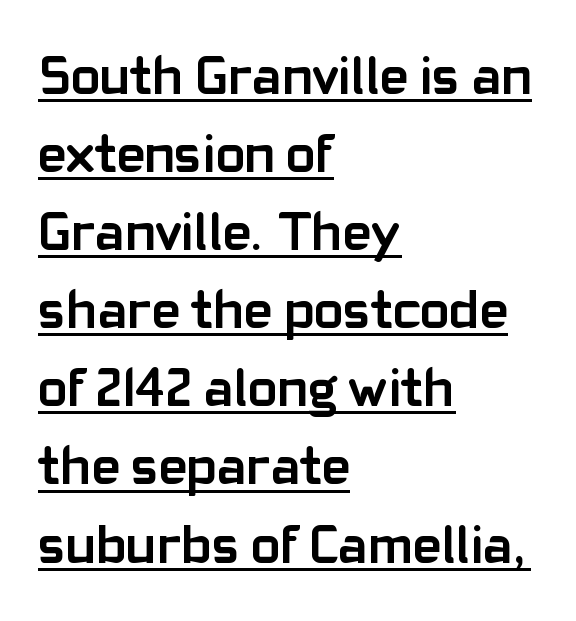
A rule runs beneath these lines of type. The typeface chosen for these lines omits serifs. Every letter is thick-stroked: bold, no question. Does extra space separate the letters? No, they use regular spacing. Compared with typical paragraphs, the rows here are spaced about the same.
